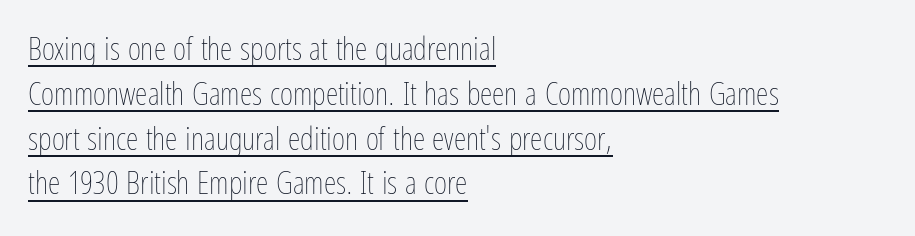
The image shows 32 px thin, condensed type, upright; set left-aligned, normal line spacing (1.4x), normal letter spacing, underlined; low stroke contrast and a medium x-height.
